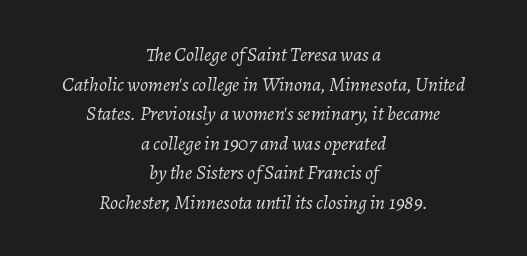
The image shows 20 px text type, italic (leaning right); set centered, normal line spacing (1.48x), normal letter spacing, not underlined.
